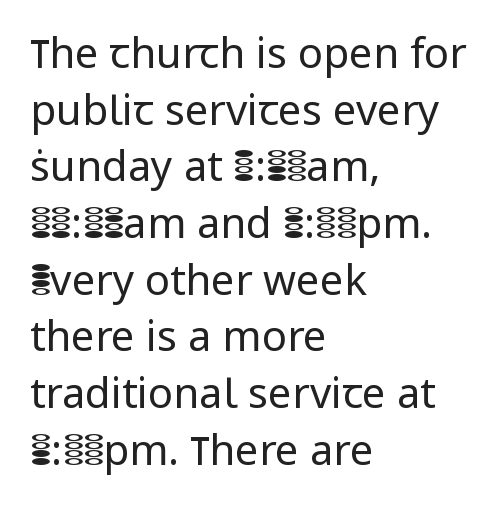
Q: Is the text bold? A: No.
Q: Is the text italic (slanted)? A: No, it is upright.
Q: Is the typeface a serif or a sans-serif typeface? A: Sans-serif.
Q: Is the text underlined? A: No.
Q: How is the paragraph aligned? A: Left-aligned.
Q: Is the spacing between letters normal or unusually wide? A: Normal.
Q: Is the spacing between lines tight, normal or loose? A: Normal.
Q: Width (condensed, normal, or wide)? A: Normal.
Q: Stroke contrast? A: Low.
Q: x-height? A: Medium.
Q: Monospaced? A: No.
